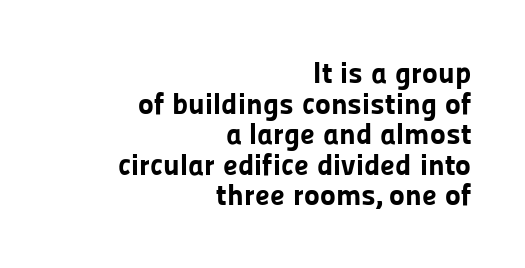
Q: Is the text bold? A: Yes.
Q: Is the text italic (slanted)? A: No, it is upright.
Q: Is the typeface a serif or a sans-serif typeface? A: Sans-serif.
Q: Is the text underlined? A: No.
Q: How is the paragraph aligned? A: Right-aligned.
Q: Is the spacing between letters normal or unusually wide? A: Normal.
Q: Is the spacing between lines tight, normal or loose? A: Tight.
Q: Width (condensed, normal, or wide)? A: Normal.
Q: Stroke contrast? A: Low.
Q: x-height? A: Medium.
Q: Monospaced? A: No.
